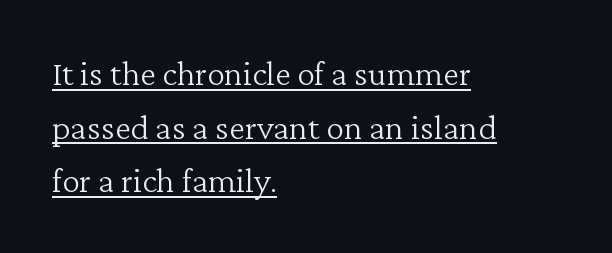
{"serif": "yes", "italic": "no", "bold": "no", "weight": "light", "width": "normal", "stroke_contrast": "low", "x_height": "medium", "monospaced": "no", "underline": "yes", "align": "left", "line_spacing": "normal", "line_spacing_ratio": 1.49, "letter_spacing": "normal", "letter_spacing_em": 0.0, "glyph_px": 36}
